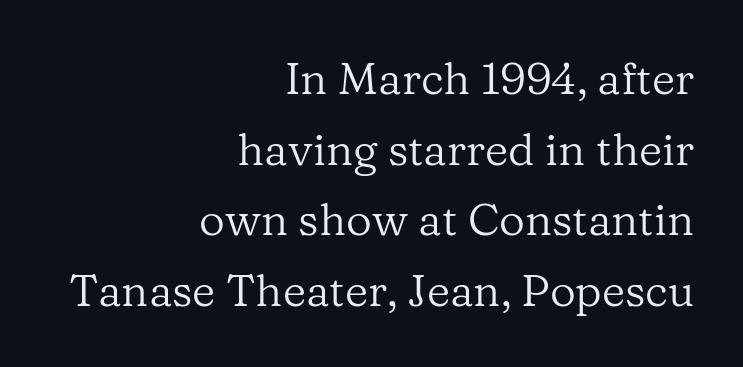
Counters stay open thanks to moderate or lighter strokes. Descenders are the only things crossing below the line. The rendering keeps characters at their native spacing. Small tapered or slab feet sit at the stroke ends, so this counts as serif. Is the block centered? No — it sits flush against the right margin.
